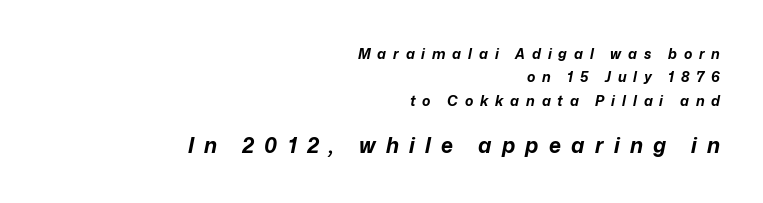
Q: Is the text bold? A: Yes.
Q: Is the text italic (slanted)? A: Yes, it leans right by about 12 degrees.
Q: Is the text underlined? A: No.
Q: How is the paragraph aligned? A: Right-aligned.
Q: Is the spacing between letters normal or unusually wide? A: Unusually wide.
Q: Is the spacing between lines tight, normal or loose? A: Normal.
Q: Which block of text is set in a larger size, the first (top) or the second (bottom)? A: The second (bottom) one.
